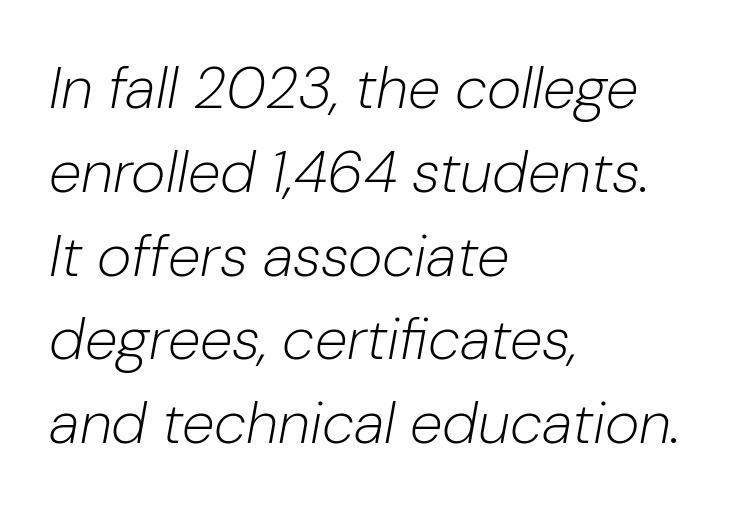
Q: Is the text bold? A: No.
Q: Is the text italic (slanted)? A: Yes, it leans right by about 10 degrees.
Q: Is the text underlined? A: No.
Q: How is the paragraph aligned? A: Left-aligned.
Q: Is the spacing between letters normal or unusually wide? A: Normal.
Q: Is the spacing between lines tight, normal or loose? A: Normal.
Q: Width (condensed, normal, or wide)? A: Normal.
Q: Stroke contrast? A: Low.
Q: x-height? A: Medium.
Q: Monospaced? A: No.
